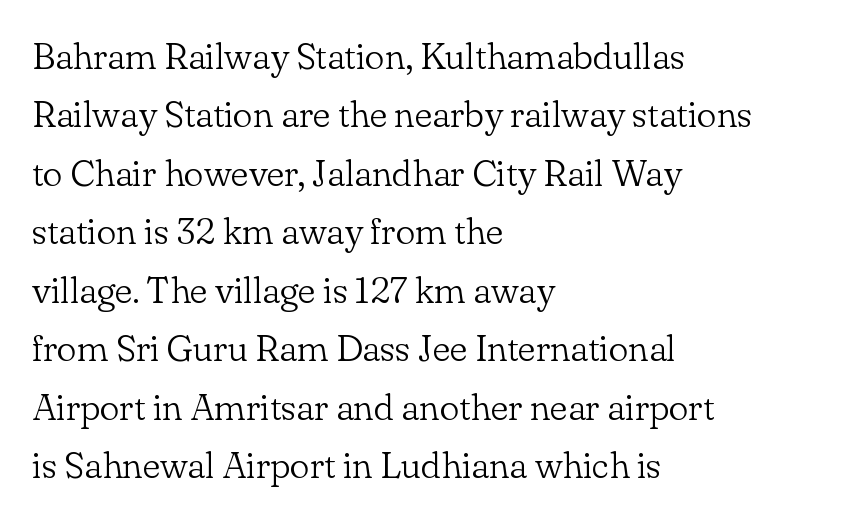
Q: Is the text bold? A: No.
Q: Is the text italic (slanted)? A: No, it is upright.
Q: Is the typeface a serif or a sans-serif typeface? A: Serif.
Q: Is the text underlined? A: No.
Q: How is the paragraph aligned? A: Left-aligned.
Q: Is the spacing between letters normal or unusually wide? A: Normal.
Q: Is the spacing between lines tight, normal or loose? A: Normal.
Q: Width (condensed, normal, or wide)? A: Normal.
Q: Stroke contrast? A: Low.
Q: x-height? A: Small.
Q: Monospaced? A: No.
